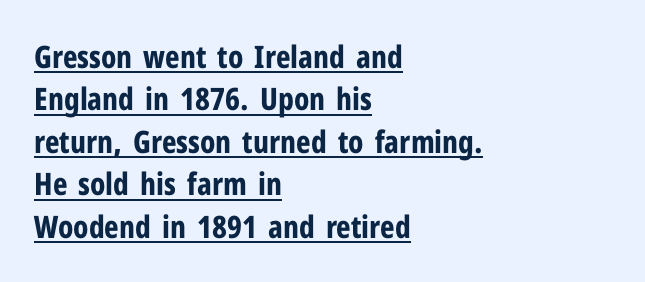
The image shows 31 px bold, condensed sans-serif type, upright; set left-aligned, normal line spacing (1.37x), normal letter spacing, underlined; low stroke contrast and a medium x-height.
